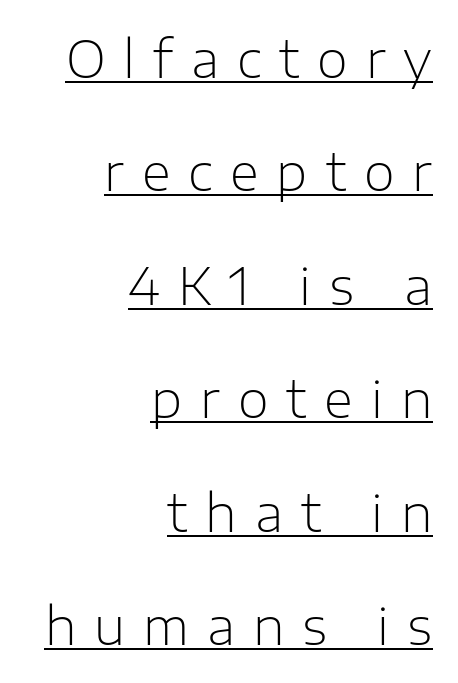
{"serif": "no", "italic": "no", "bold": "no", "weight": "light", "width": "normal", "stroke_contrast": "low", "x_height": "medium", "monospaced": "no", "underline": "yes", "align": "right", "line_spacing": "loose", "line_spacing_ratio": 2.27, "letter_spacing": "wide", "letter_spacing_em": 0.36, "glyph_px": 50}
